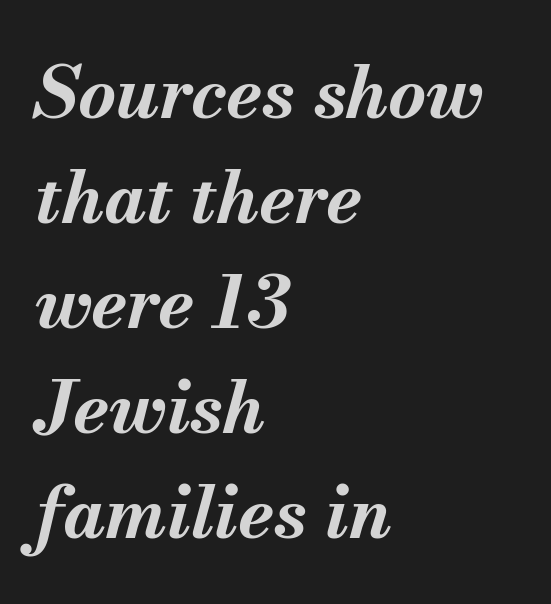
{"italic": "yes", "lean": "right", "slant_degrees": 13, "bold": "yes", "weight": "bold", "width": "normal", "stroke_contrast": "medium", "x_height": "small", "monospaced": "no", "underline": "no", "align": "left", "line_spacing": "normal", "line_spacing_ratio": 1.44, "letter_spacing": "normal", "letter_spacing_em": 0.0, "glyph_px": 73}
